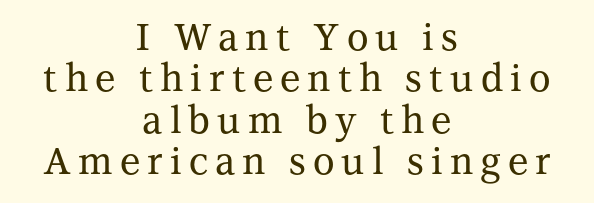
Q: Is the text italic (slanted)? A: No, it is upright.
Q: Is the typeface a serif or a sans-serif typeface? A: Serif.
Q: Is the text underlined? A: No.
Q: How is the paragraph aligned? A: Centered.
Q: Is the spacing between lines tight, normal or loose? A: Tight.
Q: Width (condensed, normal, or wide)? A: Normal.
Q: Stroke contrast? A: Medium.
Q: x-height? A: Medium.
Q: Monospaced? A: No.
